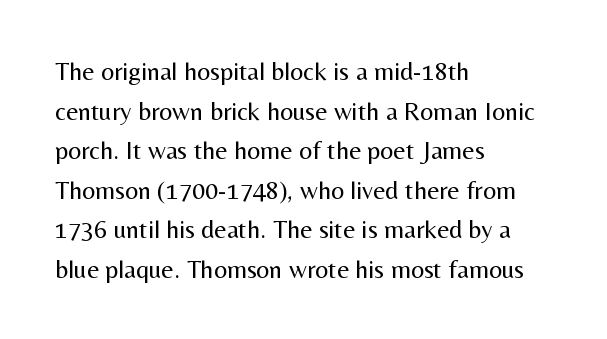
{"italic": "no", "bold": "no", "underline": "no", "align": "left", "line_spacing": "normal", "line_spacing_ratio": 1.52, "letter_spacing": "normal", "letter_spacing_em": 0.0, "glyph_px": 26}
